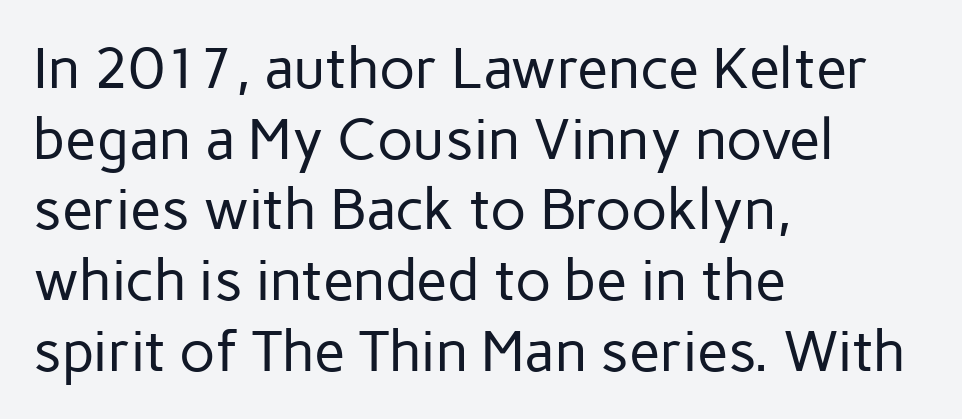
{"serif": "no", "italic": "no", "bold": "no", "weight": "regular", "width": "normal", "stroke_contrast": "low", "x_height": "medium", "monospaced": "no", "underline": "no", "align": "left", "line_spacing_ratio": 1.24, "letter_spacing": "normal", "letter_spacing_em": 0.0, "glyph_px": 57}
